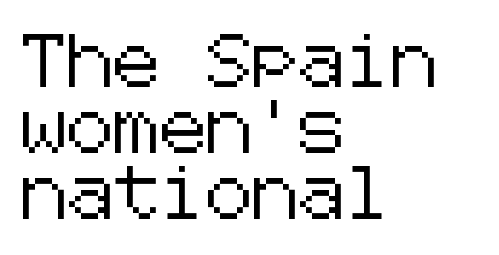
The image shows 52 px sans-serif type, upright; set left-aligned, normal line spacing (1.27x), normal letter spacing, not underlined; low stroke contrast and a medium x-height.
